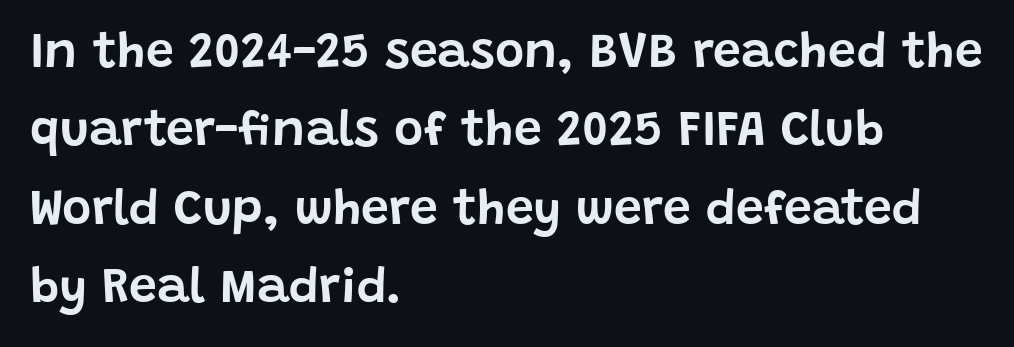
{"serif": "no", "italic": "no", "width": "normal", "stroke_contrast": "low", "x_height": "large", "monospaced": "no", "underline": "no", "align": "left", "line_spacing": "normal", "line_spacing_ratio": 1.57, "letter_spacing": "normal", "letter_spacing_em": 0.0, "glyph_px": 50}
